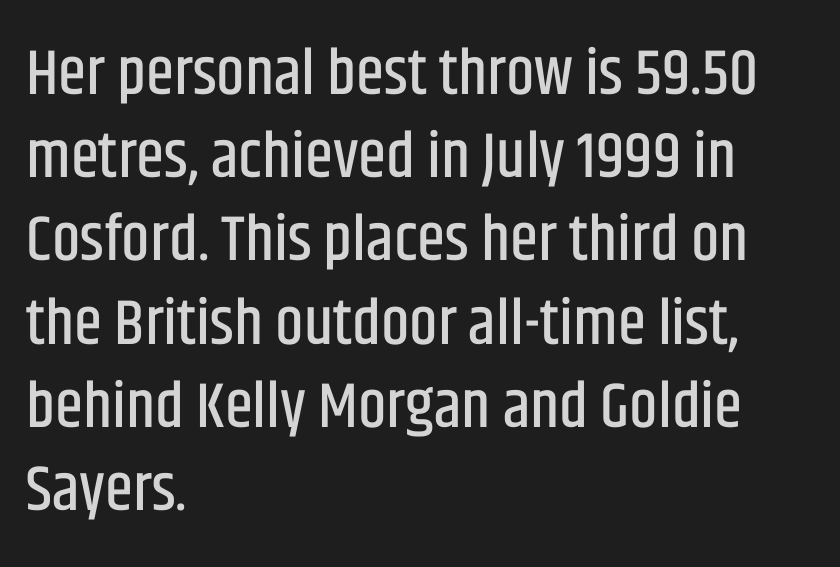
{"serif": "no", "italic": "no", "width": "condensed", "stroke_contrast": "low", "x_height": "large", "monospaced": "no", "underline": "no", "align": "left", "line_spacing": "normal", "line_spacing_ratio": 1.3, "letter_spacing": "normal", "letter_spacing_em": 0.0, "glyph_px": 64}
